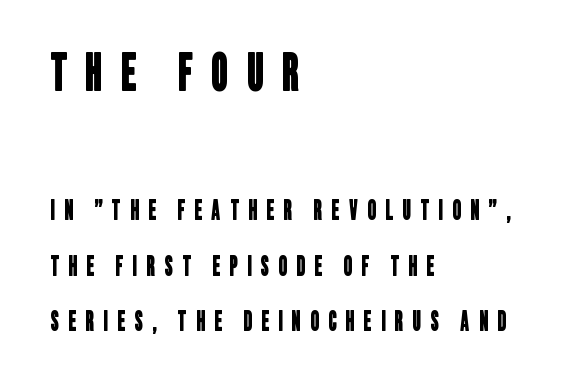
Line beginnings align vertically; line endings do not. In terms of letterform style, serifs are entirely absent. The area under the type is left untouched. You could not count columns in this text — the font is proportionally spaced.
